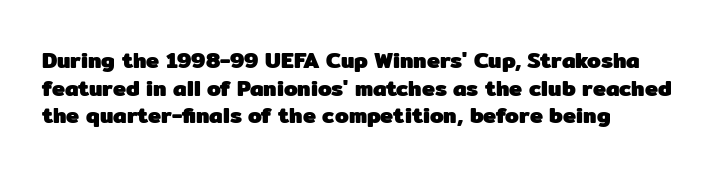
{"italic": "no", "bold": "yes", "underline": "no", "line_spacing": "normal", "line_spacing_ratio": 1.26, "letter_spacing": "normal", "letter_spacing_em": 0.0, "glyph_px": 22}
